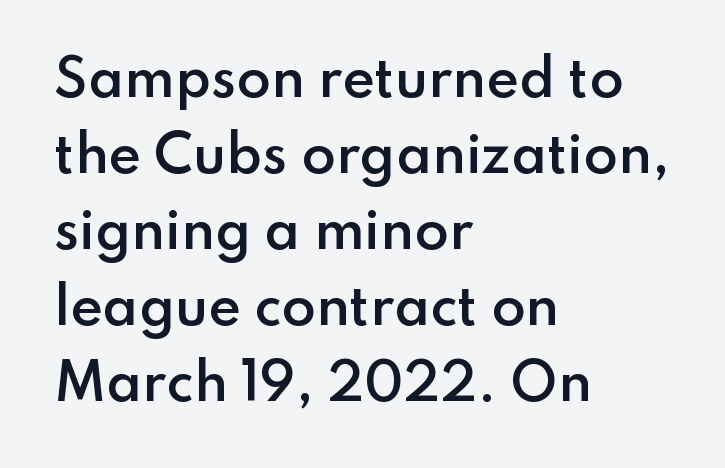
The image shows 50 px semibold sans-serif type, upright; set left-aligned, normal line spacing (1.52x), normal letter spacing, not underlined; low stroke contrast and a small x-height.
